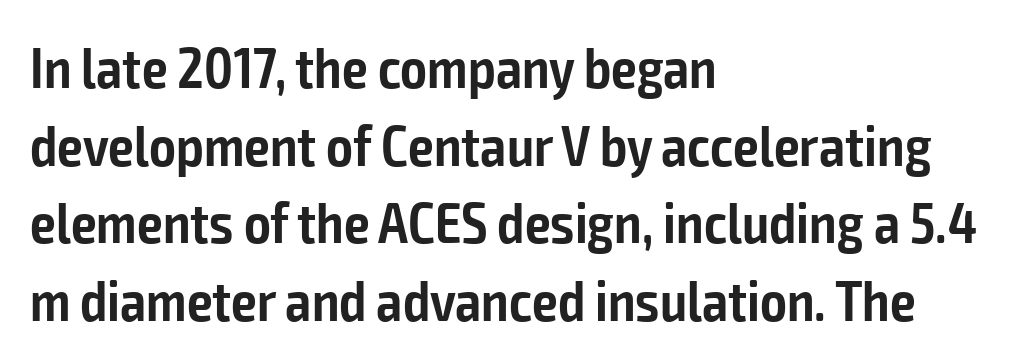
{"serif": "no", "italic": "no", "bold": "semi", "weight": "semibold", "width": "condensed", "stroke_contrast": "low", "x_height": "medium", "monospaced": "no", "underline": "no", "align": "left", "line_spacing": "normal", "line_spacing_ratio": 1.36, "letter_spacing": "normal", "letter_spacing_em": 0.0, "glyph_px": 57}
